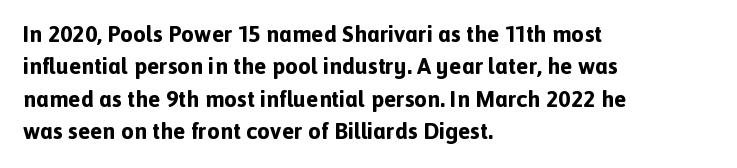
The image shows 23 px bold type, upright; set left-aligned, normal line spacing (1.41x), normal letter spacing, not underlined.
